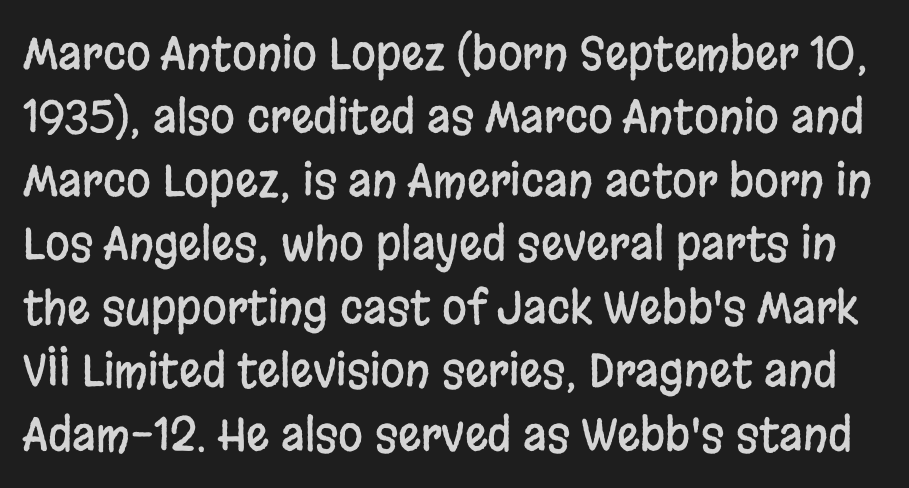
Q: Is the text italic (slanted)? A: No, it is upright.
Q: Is the typeface a serif or a sans-serif typeface? A: Sans-serif.
Q: Is the text underlined? A: No.
Q: Is the spacing between letters normal or unusually wide? A: Normal.
Q: Is the spacing between lines tight, normal or loose? A: Normal.
Q: Width (condensed, normal, or wide)? A: Condensed.
Q: Stroke contrast? A: Low.
Q: x-height? A: Large.
Q: Monospaced? A: No.
